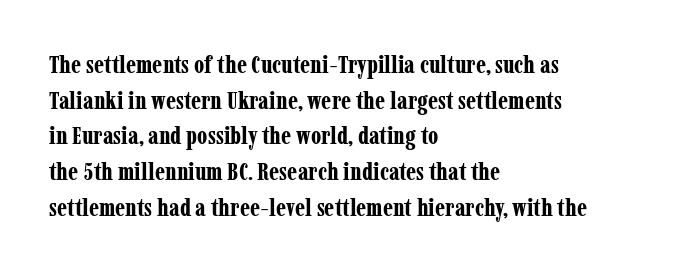
This rendering leaves character spacing at its baseline value. Any mark beneath the type? The region is blank. This is roman type, the default non-slanted kind. Pretty heavy lettering here — definitely bold. Notice how descenders clear the ascenders below comfortably — that's standard leading. All the whitespace from short lines collects on the right.
